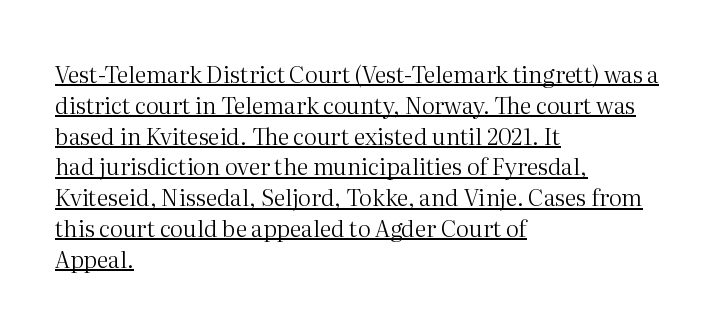
The image shows 23 px text type, upright; set left-aligned, normal line spacing (1.34x), normal letter spacing, underlined.
